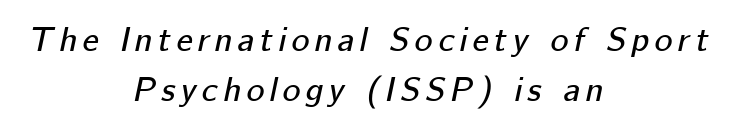
Each letter keeps its own natural width here, so spacing adapts to shape. Type without underlining. What's the leading like? Ordinary, nothing unusual. Notice how the passage keeps no hard edge, just a central spine. Every character sits at an angle, as italics do.
